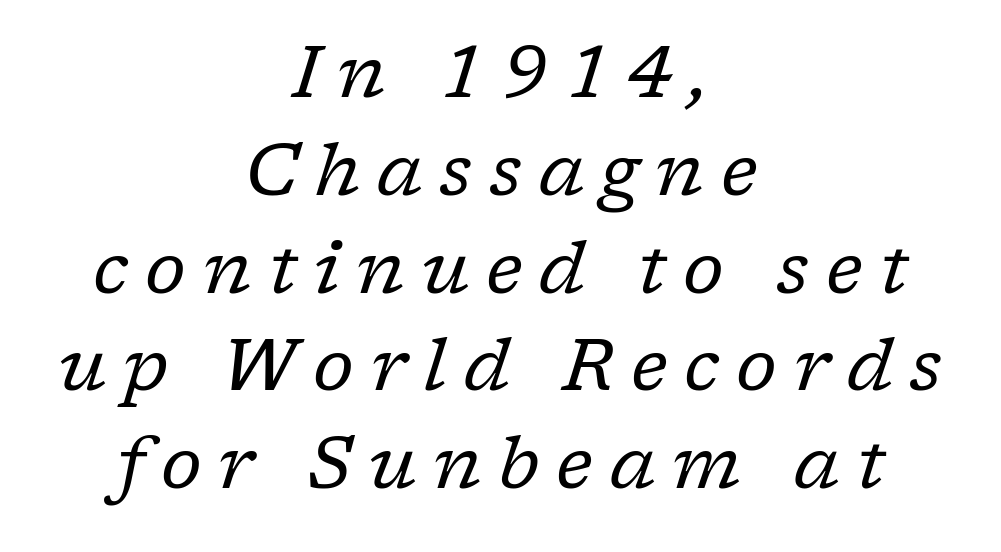
The image shows 73 px regular-weight serif type, italic (leaning right); set centered, normal line spacing (1.34x), unusually wide letter spacing (+0.23 em), not underlined; low stroke contrast and a medium x-height.
